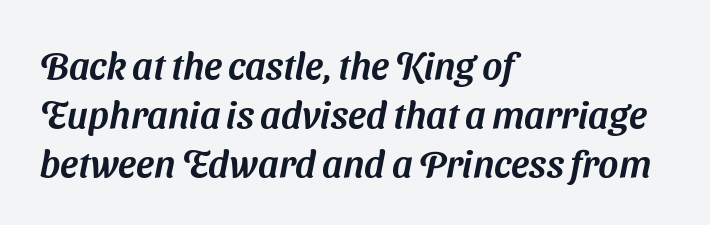
Q: Is the typeface a serif or a sans-serif typeface? A: Sans-serif.
Q: Is the text underlined? A: No.
Q: How is the paragraph aligned? A: Left-aligned.
Q: Is the spacing between letters normal or unusually wide? A: Normal.
Q: Is the spacing between lines tight, normal or loose? A: Normal.
Q: Width (condensed, normal, or wide)? A: Normal.
Q: Stroke contrast? A: Medium.
Q: x-height? A: Medium.
Q: Monospaced? A: No.
